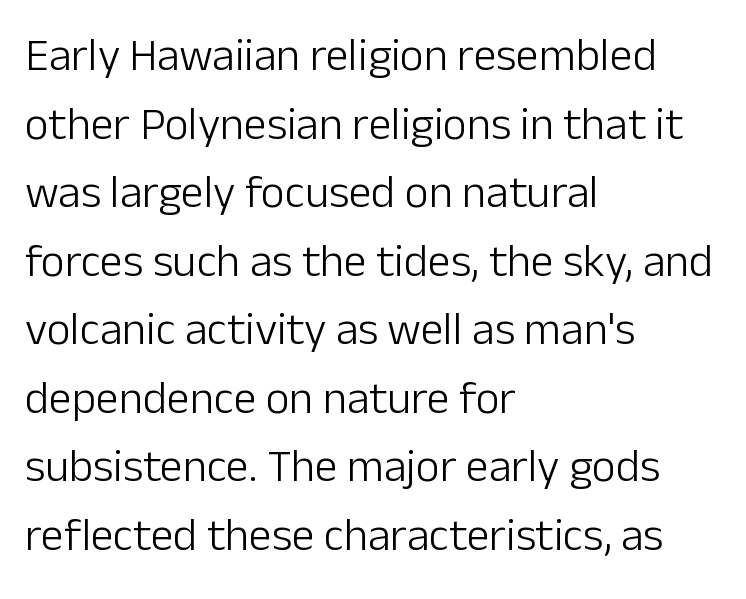
Q: Is the text bold? A: No.
Q: Is the text italic (slanted)? A: No, it is upright.
Q: Is the typeface a serif or a sans-serif typeface? A: Sans-serif.
Q: Is the text underlined? A: No.
Q: How is the paragraph aligned? A: Left-aligned.
Q: Is the spacing between letters normal or unusually wide? A: Normal.
Q: Is the spacing between lines tight, normal or loose? A: Normal.
Q: Width (condensed, normal, or wide)? A: Normal.
Q: Stroke contrast? A: Low.
Q: x-height? A: Medium.
Q: Monospaced? A: No.
